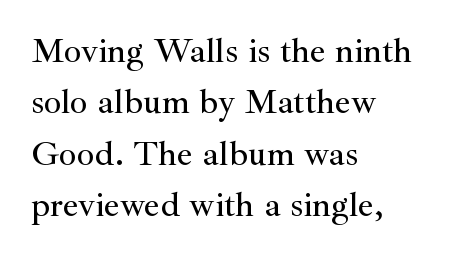
{"serif": "yes", "italic": "no", "width": "normal", "stroke_contrast": "medium", "x_height": "small", "monospaced": "no", "underline": "no", "align": "left", "line_spacing": "normal", "line_spacing_ratio": 1.47, "letter_spacing": "normal", "letter_spacing_em": 0.0, "glyph_px": 35}
